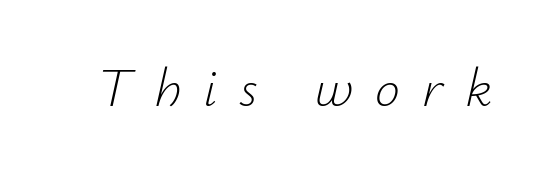
Q: Is the text bold? A: No.
Q: Is the text italic (slanted)? A: Yes, it leans right by about 12 degrees.
Q: Is the text underlined? A: No.
Q: Is the spacing between letters normal or unusually wide? A: Unusually wide.
Q: Width (condensed, normal, or wide)? A: Normal.
Q: Stroke contrast? A: Low.
Q: x-height? A: Small.
Q: Monospaced? A: No.
